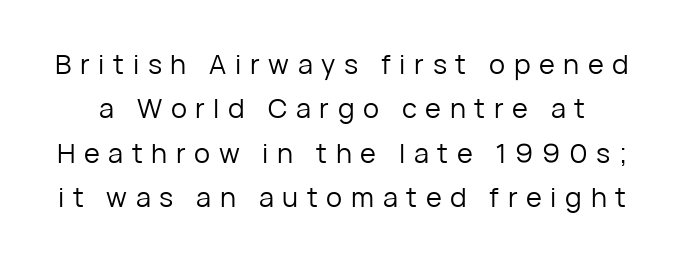
{"italic": "no", "bold": "no", "underline": "no", "line_spacing": "normal", "line_spacing_ratio": 1.64, "letter_spacing": "wide", "letter_spacing_em": 0.32, "glyph_px": 27}
